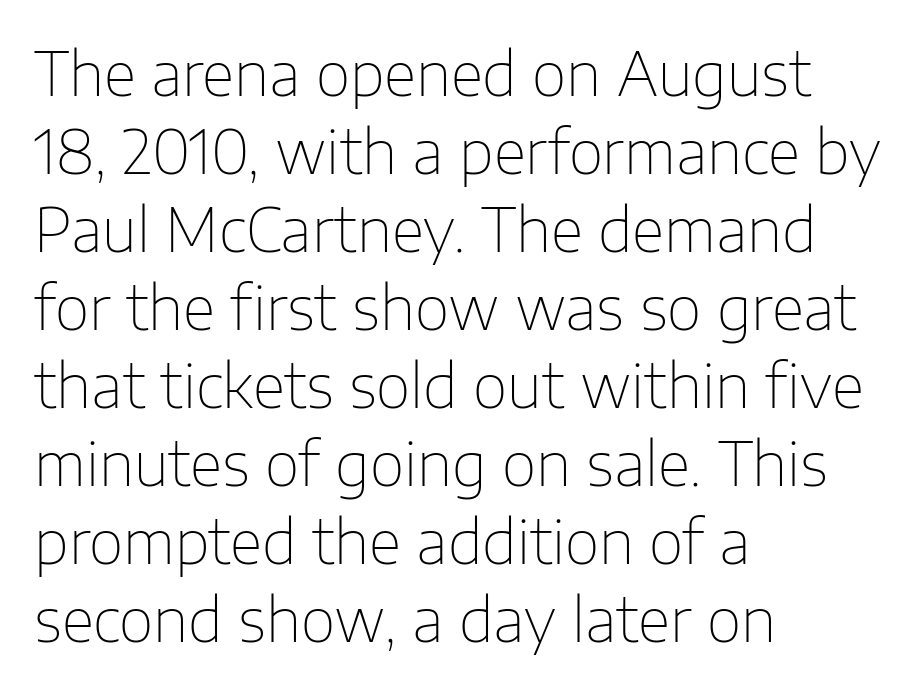
The image shows 60 px thin sans-serif type, upright; set left-aligned, normal line spacing (1.3x), normal letter spacing, not underlined; low stroke contrast and a medium x-height.
